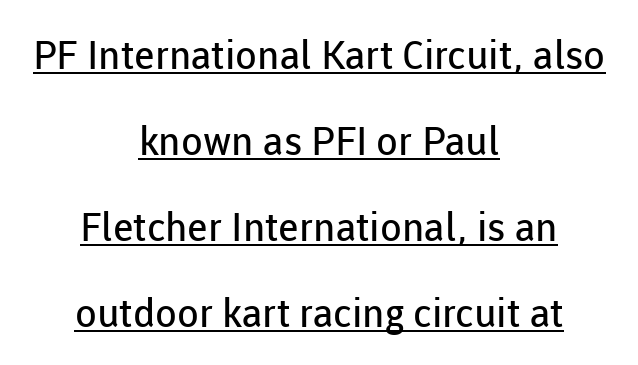
Q: Is the text bold? A: No.
Q: Is the text italic (slanted)? A: No, it is upright.
Q: Is the typeface a serif or a sans-serif typeface? A: Sans-serif.
Q: Is the text underlined? A: Yes.
Q: How is the paragraph aligned? A: Centered.
Q: Is the spacing between letters normal or unusually wide? A: Normal.
Q: Is the spacing between lines tight, normal or loose? A: Loose.
Q: Width (condensed, normal, or wide)? A: Normal.
Q: Stroke contrast? A: Low.
Q: x-height? A: Medium.
Q: Monospaced? A: No.
